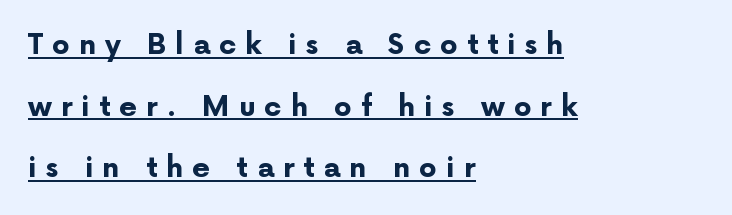
{"serif": "no", "italic": "no", "bold": "yes", "weight": "bold", "width": "normal", "stroke_contrast": "low", "x_height": "medium", "monospaced": "no", "underline": "yes", "align": "left", "line_spacing": "loose", "line_spacing_ratio": 2.2, "letter_spacing": "wide", "letter_spacing_em": 0.32, "glyph_px": 28}
